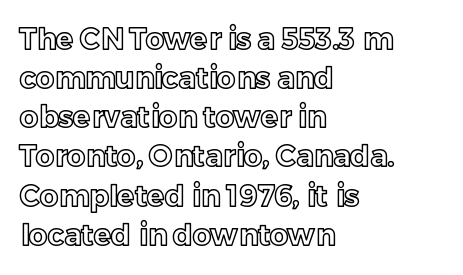
The image shows 29 px text type, upright; set left-aligned, normal line spacing (1.35x), normal letter spacing, not underlined; a medium x-height.
